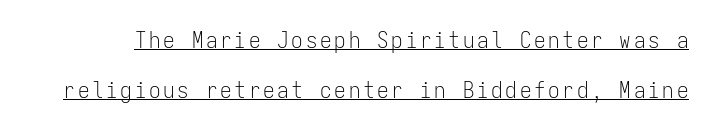
The image shows 23 px text type, upright; set loose line spacing (2.17x), underlined.
